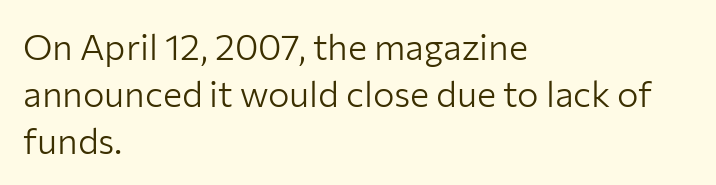
The image shows 36 px light sans-serif type, upright; set left-aligned, normal line spacing (1.3x), normal letter spacing, not underlined; low stroke contrast and a medium x-height.
